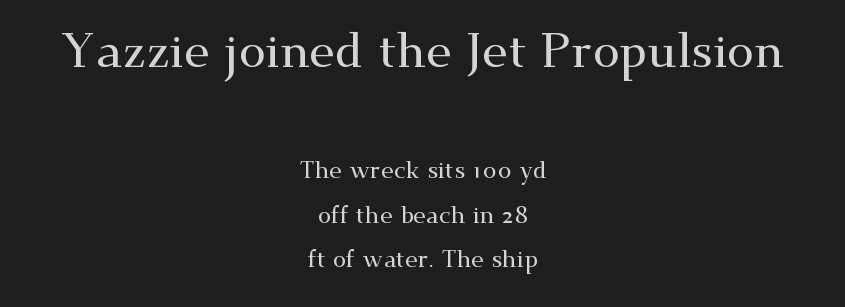
Two sizes are in play, and the larger belongs to the first block. Unmarked baselines from the first word to the last. If you drew a line through each stem, it would be perfectly vertical. Yep, those are serifs on the letters. These lines are centered, leaving both edges ragged.
